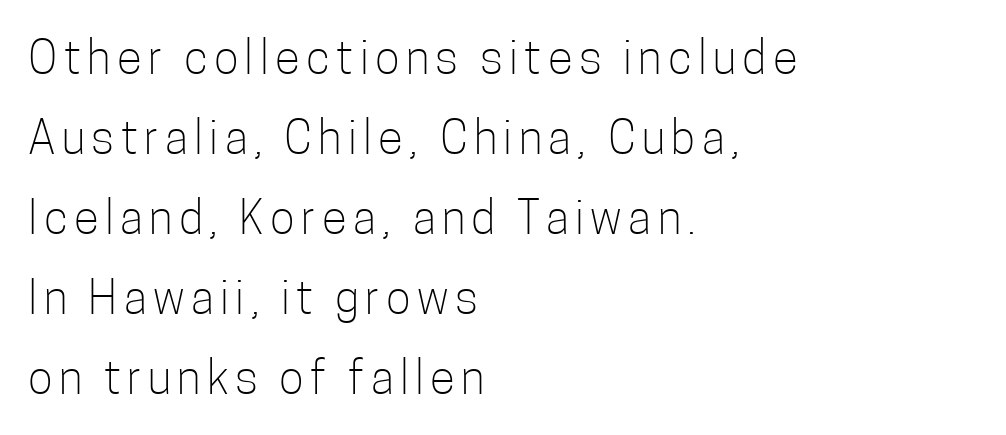
{"serif": "no", "italic": "no", "bold": "no", "weight": "light", "width": "condensed", "stroke_contrast": "low", "x_height": "medium", "monospaced": "no", "underline": "no", "align": "left", "line_spacing_ratio": 1.74, "glyph_px": 46}
